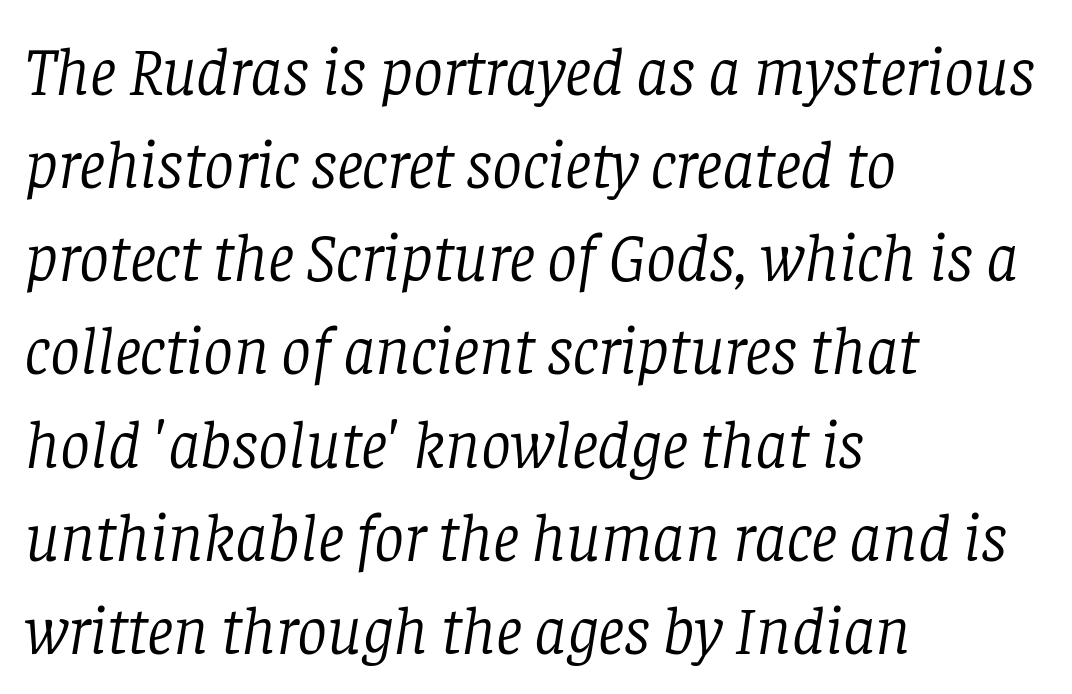
Q: Is the text bold? A: No.
Q: Is the text italic (slanted)? A: Yes, it leans right by about 8 degrees.
Q: Is the typeface a serif or a sans-serif typeface? A: Serif.
Q: Is the text underlined? A: No.
Q: How is the paragraph aligned? A: Left-aligned.
Q: Is the spacing between letters normal or unusually wide? A: Normal.
Q: Is the spacing between lines tight, normal or loose? A: Normal.
Q: Width (condensed, normal, or wide)? A: Normal.
Q: Stroke contrast? A: Low.
Q: x-height? A: Large.
Q: Monospaced? A: No.
